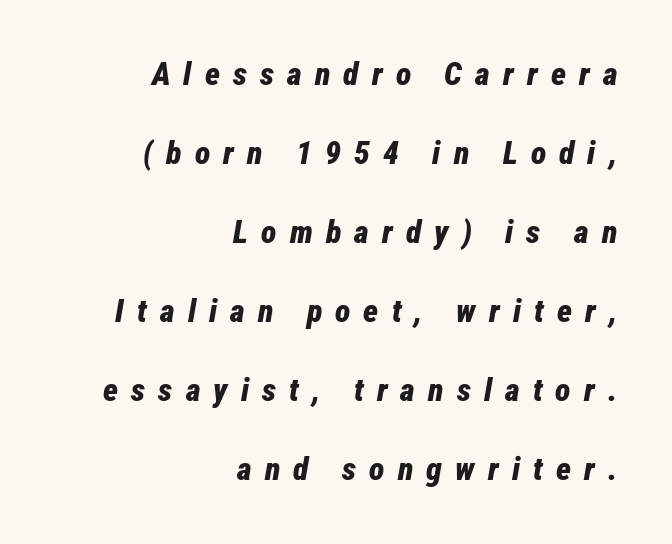
Q: Is the text bold? A: Yes.
Q: Is the text italic (slanted)? A: Yes, it leans right by about 12 degrees.
Q: Is the text underlined? A: No.
Q: How is the paragraph aligned? A: Right-aligned.
Q: Is the spacing between letters normal or unusually wide? A: Unusually wide.
Q: Is the spacing between lines tight, normal or loose? A: Loose.
Q: Width (condensed, normal, or wide)? A: Condensed.
Q: Stroke contrast? A: Low.
Q: x-height? A: Medium.
Q: Monospaced? A: No.
